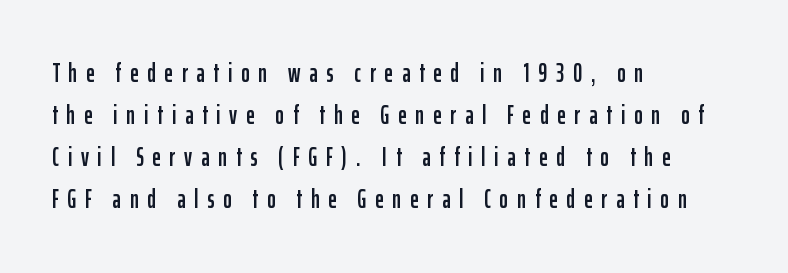
Q: Is the text italic (slanted)? A: No, it is upright.
Q: Is the text underlined? A: No.
Q: How is the paragraph aligned? A: Left-aligned.
Q: Is the spacing between letters normal or unusually wide? A: Unusually wide.
Q: Is the spacing between lines tight, normal or loose? A: Normal.
